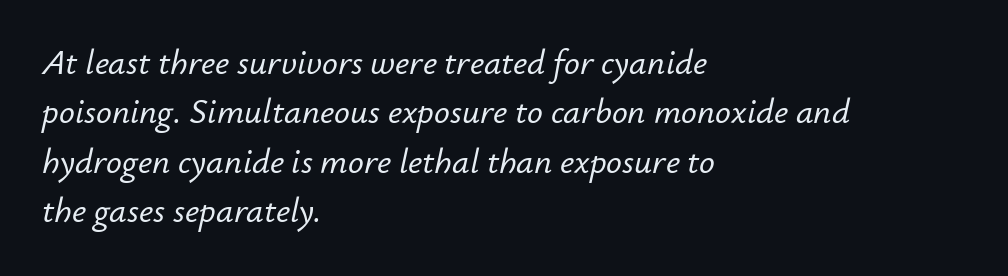
The image shows 35 px text type, italic (leaning right); set left-aligned, normal line spacing (1.41x), normal letter spacing, not underlined; low stroke contrast and a small x-height.
